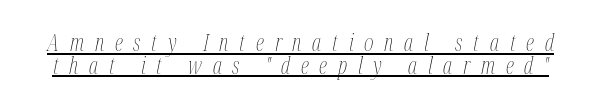
You can tell it's italic because the verticals aren't actually vertical. The passage shown is not bold in any degree. Here the glyphs are tracked loosely, breaking word shapes into spaced letters. What's the leading like? Squeezed, with rows nearly overlapping. Is there an underline? Yes — a line sits under the letters.
